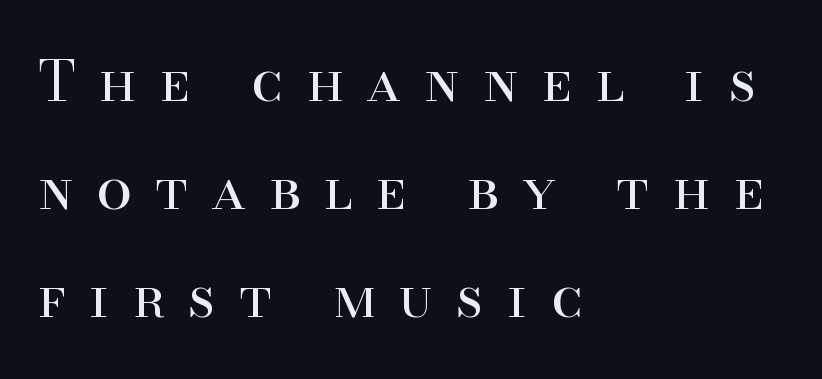
The image shows 56 px regular-weight serif type, upright; set left-aligned, loose line spacing (1.93x), unusually wide letter spacing (+0.42 em), not underlined; high stroke contrast and a small x-height.
